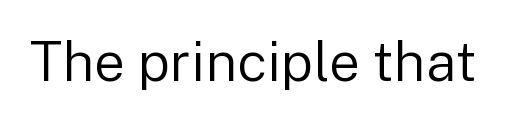
Q: Is the text bold? A: No.
Q: Is the text italic (slanted)? A: No, it is upright.
Q: Is the typeface a serif or a sans-serif typeface? A: Sans-serif.
Q: Is the text underlined? A: No.
Q: Is the spacing between letters normal or unusually wide? A: Normal.
Q: Width (condensed, normal, or wide)? A: Normal.
Q: Stroke contrast? A: Low.
Q: x-height? A: Medium.
Q: Monospaced? A: No.
